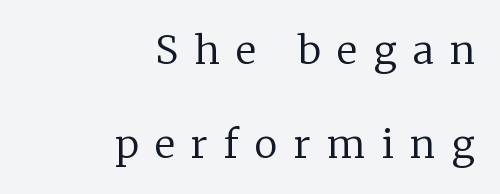
{"serif": "yes", "italic": "no", "bold": "no", "weight": "regular", "width": "normal", "stroke_contrast": "low", "x_height": "medium", "monospaced": "no", "underline": "no", "align": "right", "line_spacing": "loose", "line_spacing_ratio": 2.4, "letter_spacing": "wide", "letter_spacing_em": 0.42, "glyph_px": 39}
